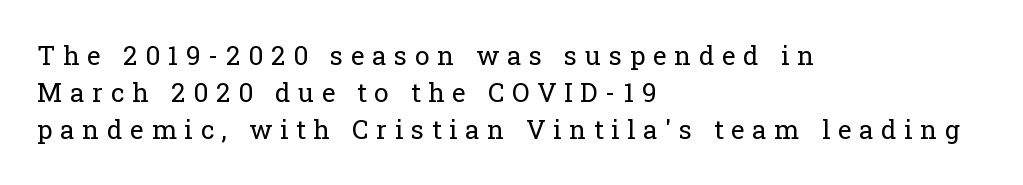
Q: Is the text bold? A: No.
Q: Is the text italic (slanted)? A: No, it is upright.
Q: Is the text underlined? A: No.
Q: How is the paragraph aligned? A: Left-aligned.
Q: Is the spacing between letters normal or unusually wide? A: Unusually wide.
Q: Is the spacing between lines tight, normal or loose? A: Normal.
